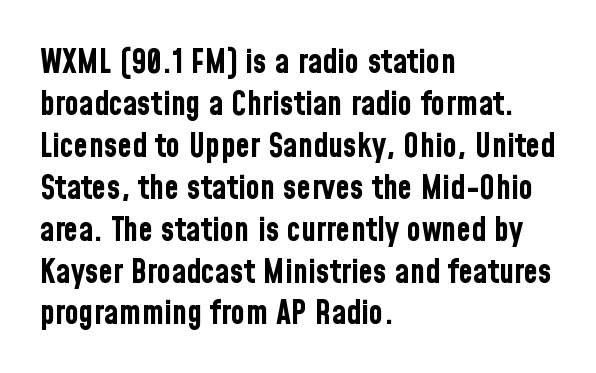
{"serif": "no", "italic": "no", "bold": "yes", "weight": "bold", "width": "condensed", "stroke_contrast": "low", "x_height": "medium", "monospaced": "no", "underline": "no", "align": "left", "line_spacing": "normal", "line_spacing_ratio": 1.27, "letter_spacing": "normal", "letter_spacing_em": 0.0, "glyph_px": 33}
